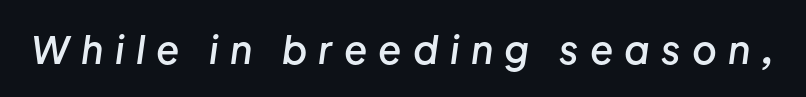
{"italic": "yes", "lean": "right", "slant_degrees": 8, "bold": "semi", "weight": "semibold", "width": "normal", "stroke_contrast": "low", "x_height": "medium", "monospaced": "no", "underline": "no", "letter_spacing": "wide", "letter_spacing_em": 0.3, "glyph_px": 38}
